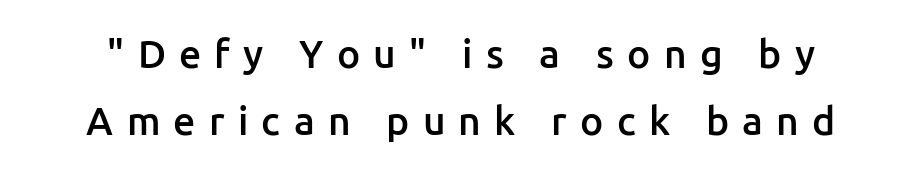
The image shows 39 px semibold sans-serif type, upright; set line spacing 1.73x, unusually wide letter spacing (+0.34 em), not underlined; low stroke contrast and a medium x-height.
